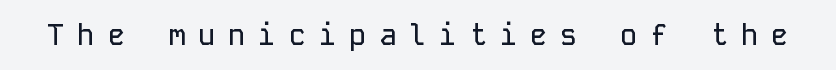
This sample uses a sans-serif face. Descenders are the only things crossing below the line. You could count columns in this text — the font is strictly monospaced. Posture: straight, roman, zero tilt.
